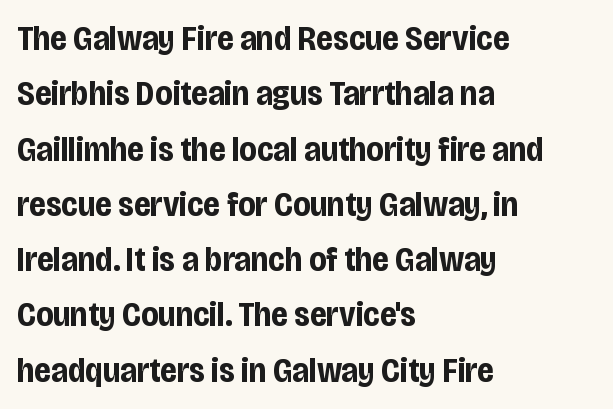
Q: Is the text bold? A: Yes.
Q: Is the text italic (slanted)? A: No, it is upright.
Q: Is the typeface a serif or a sans-serif typeface? A: Sans-serif.
Q: Is the text underlined? A: No.
Q: How is the paragraph aligned? A: Left-aligned.
Q: Is the spacing between letters normal or unusually wide? A: Normal.
Q: Is the spacing between lines tight, normal or loose? A: Normal.
Q: Width (condensed, normal, or wide)? A: Condensed.
Q: Stroke contrast? A: Low.
Q: x-height? A: Large.
Q: Monospaced? A: No.
